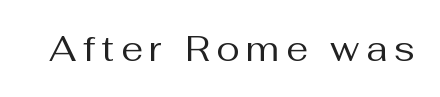
The image shows 35 px regular-weight sans-serif type, upright; set not underlined; medium stroke contrast and a medium x-height.
